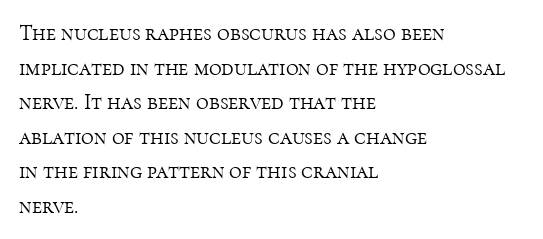
The image shows 22 px text type, upright; set left-aligned, normal line spacing (1.57x), normal letter spacing, not underlined.
